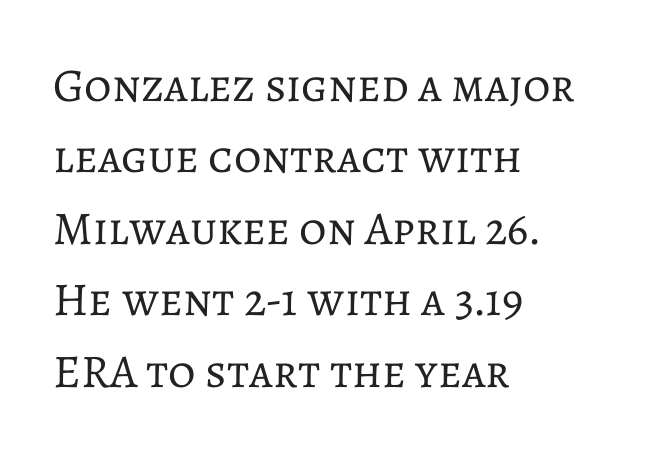
{"italic": "no", "bold": "no", "weight": "regular", "width": "normal", "stroke_contrast": "low", "x_height": "medium", "monospaced": "no", "underline": "no", "align": "left", "line_spacing": "normal", "line_spacing_ratio": 1.52, "letter_spacing": "normal", "letter_spacing_em": 0.0, "glyph_px": 47}
